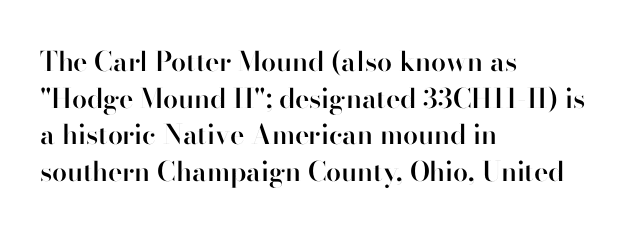
{"italic": "no", "bold": "semi", "underline": "no", "align": "left", "line_spacing": "normal", "line_spacing_ratio": 1.36, "letter_spacing": "normal", "letter_spacing_em": 0.0, "glyph_px": 27}
